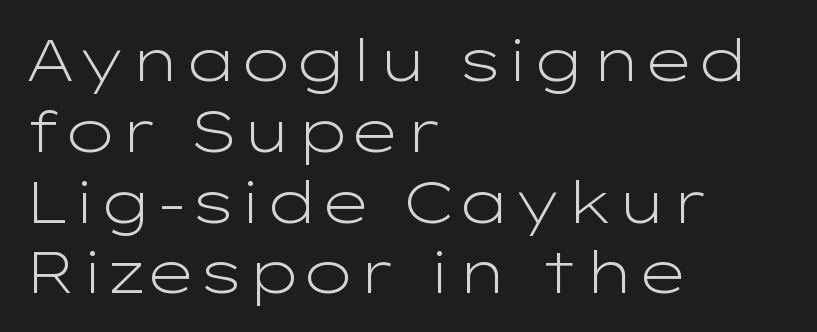
{"serif": "no", "italic": "no", "bold": "no", "weight": "light", "width": "wide", "stroke_contrast": "low", "x_height": "medium", "monospaced": "no", "underline": "no", "align": "left", "line_spacing_ratio": 1.22, "letter_spacing": "normal", "letter_spacing_em": 0.0, "glyph_px": 58}
